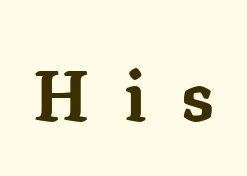
The image shows 71 px bold serif type, upright; set unusually wide letter spacing (+0.5 em), not underlined; low stroke contrast and a medium x-height.
